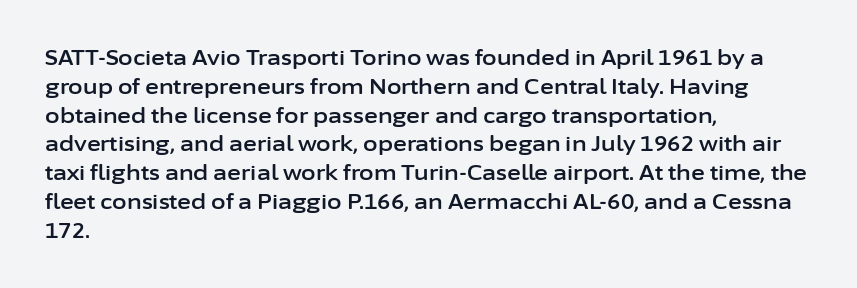
Q: Is the text italic (slanted)? A: No, it is upright.
Q: Is the text underlined? A: No.
Q: How is the paragraph aligned? A: Left-aligned.
Q: Is the spacing between letters normal or unusually wide? A: Normal.
Q: Is the spacing between lines tight, normal or loose? A: Normal.
